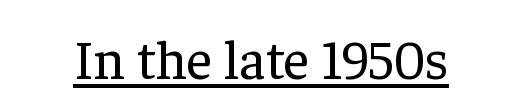
Caption: standard tracking, unaltered. Is there any slant? The stems are plumb. The words here are underlined. This rendering employs a face with finishing strokes, i.e., a serif. Summary of weight: not heavy and not bold.
